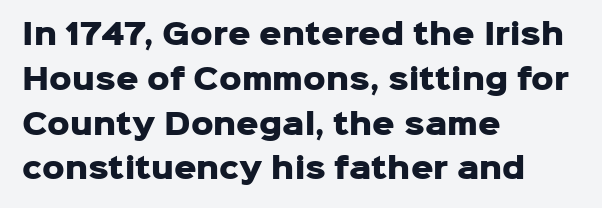
Q: Is the text bold? A: Yes.
Q: Is the text italic (slanted)? A: No, it is upright.
Q: Is the typeface a serif or a sans-serif typeface? A: Sans-serif.
Q: Is the text underlined? A: No.
Q: How is the paragraph aligned? A: Left-aligned.
Q: Is the spacing between letters normal or unusually wide? A: Normal.
Q: Is the spacing between lines tight, normal or loose? A: Normal.
Q: Width (condensed, normal, or wide)? A: Normal.
Q: Stroke contrast? A: Low.
Q: x-height? A: Medium.
Q: Monospaced? A: No.
